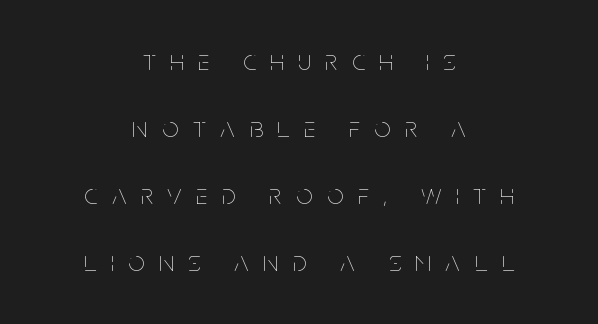
Is the block centered? Yes — each line is placed symmetrically about the middle. Spacing between characters has been opened up far beyond the box default. The leading is generous, giving the passage an open texture. When letters stand straight like this, we call the style roman or upright.
